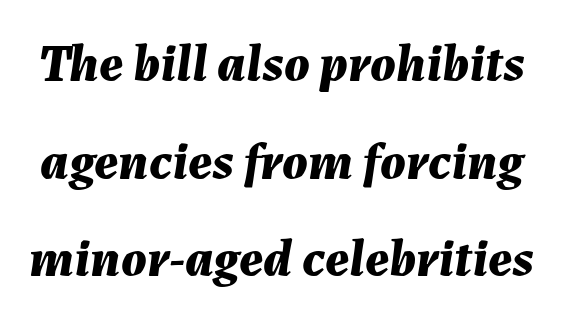
{"italic": "yes", "lean": "right", "slant_degrees": 7, "bold": "yes", "weight": "bold", "width": "normal", "stroke_contrast": "medium", "x_height": "medium", "monospaced": "no", "underline": "no", "line_spacing_ratio": 1.84, "letter_spacing": "normal", "letter_spacing_em": 0.0, "glyph_px": 53}
